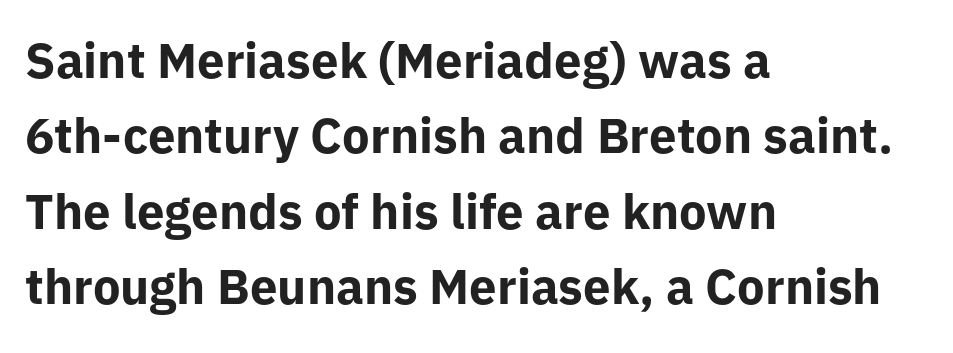
If you measured baseline to baseline, you'd find a middling distance. Is this a sans? Yes — the strokes have no serifs. Spacing verdict: proportional, widths tailored to each character. Glyph-to-glyph distance matches everyday printed text.
